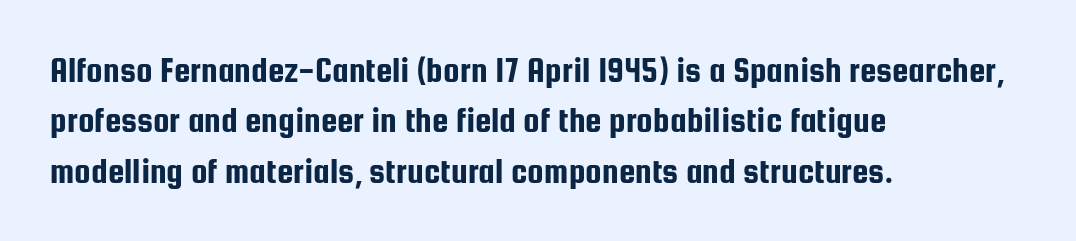
{"serif": "no", "italic": "no", "width": "condensed", "stroke_contrast": "low", "x_height": "medium", "monospaced": "no", "underline": "no", "align": "left", "line_spacing": "normal", "line_spacing_ratio": 1.36, "letter_spacing": "normal", "letter_spacing_em": 0.0, "glyph_px": 37}
